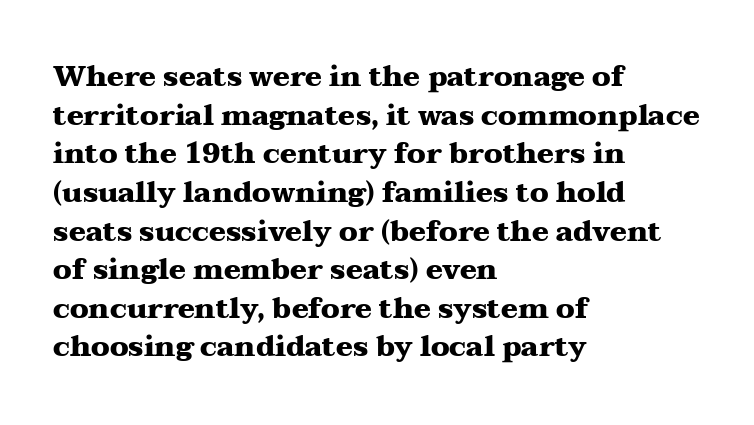
Q: Is the text bold? A: Yes.
Q: Is the text italic (slanted)? A: No, it is upright.
Q: Is the typeface a serif or a sans-serif typeface? A: Serif.
Q: Is the text underlined? A: No.
Q: How is the paragraph aligned? A: Left-aligned.
Q: Is the spacing between letters normal or unusually wide? A: Normal.
Q: Is the spacing between lines tight, normal or loose? A: Normal.
Q: Width (condensed, normal, or wide)? A: Wide.
Q: Stroke contrast? A: Medium.
Q: x-height? A: Medium.
Q: Monospaced? A: No.
